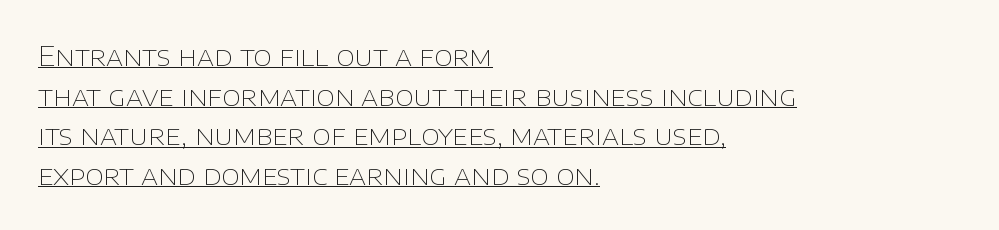
{"italic": "no", "bold": "no", "underline": "yes", "align": "left", "line_spacing": "normal", "line_spacing_ratio": 1.47, "letter_spacing": "normal", "letter_spacing_em": 0.0, "glyph_px": 27}
